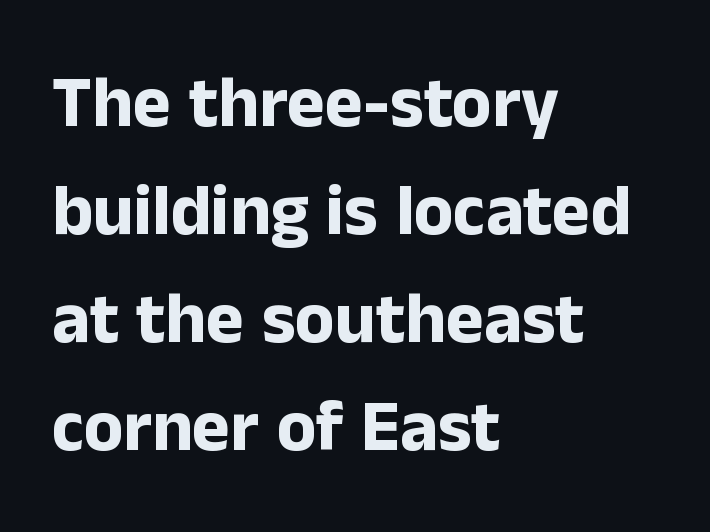
Q: Is the text bold? A: Yes.
Q: Is the text italic (slanted)? A: No, it is upright.
Q: Is the typeface a serif or a sans-serif typeface? A: Sans-serif.
Q: Is the text underlined? A: No.
Q: How is the paragraph aligned? A: Left-aligned.
Q: Is the spacing between letters normal or unusually wide? A: Normal.
Q: Is the spacing between lines tight, normal or loose? A: Normal.
Q: Width (condensed, normal, or wide)? A: Normal.
Q: Stroke contrast? A: Low.
Q: x-height? A: Medium.
Q: Monospaced? A: No.
